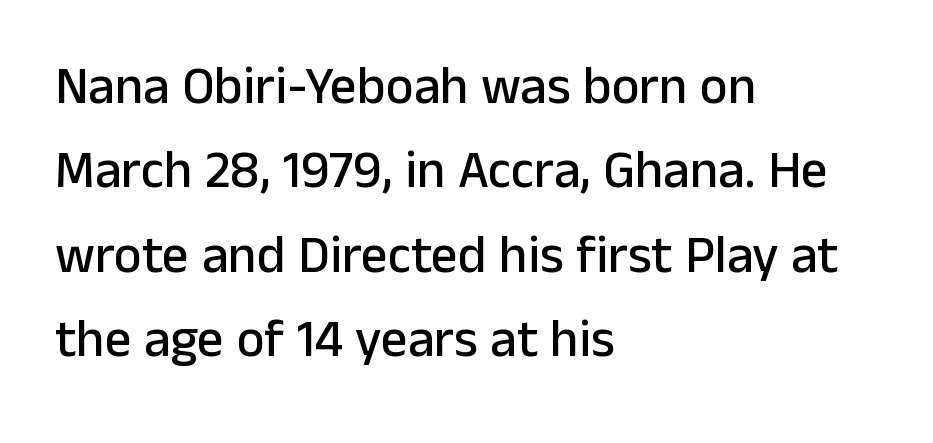
The image shows 53 px sans-serif type, upright; set left-aligned, normal line spacing (1.59x), normal letter spacing, not underlined; low stroke contrast and a medium x-height.
